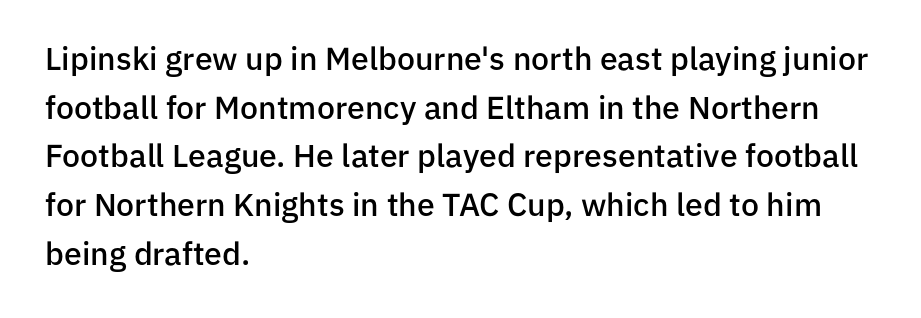
{"serif": "no", "italic": "no", "bold": "semi", "weight": "semibold", "width": "normal", "stroke_contrast": "low", "x_height": "medium", "monospaced": "no", "underline": "no", "align": "left", "line_spacing": "normal", "line_spacing_ratio": 1.52, "letter_spacing": "normal", "letter_spacing_em": 0.0, "glyph_px": 32}
